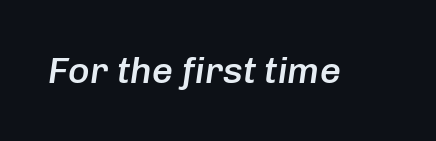
{"italic": "yes", "lean": "right", "slant_degrees": 8, "bold": "semi", "weight": "semibold", "width": "normal", "stroke_contrast": "low", "x_height": "medium", "monospaced": "no", "underline": "no", "letter_spacing": "normal", "letter_spacing_em": 0.0, "glyph_px": 37}
